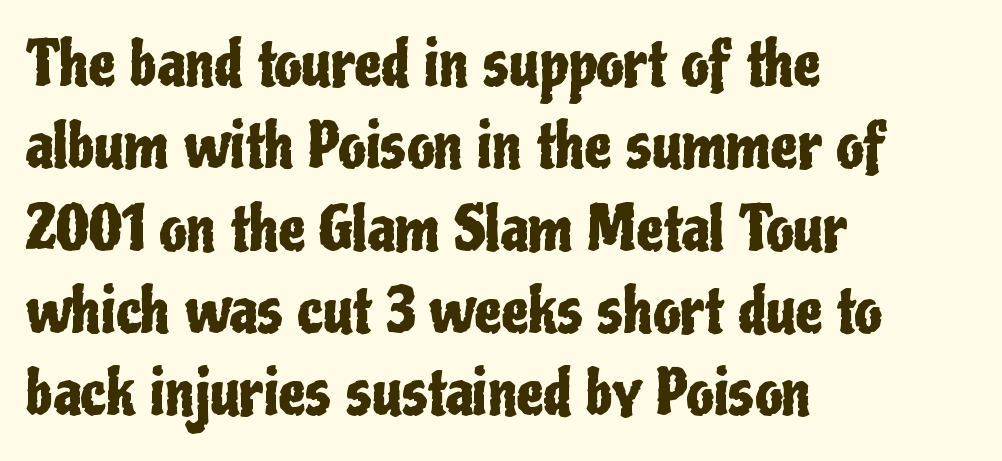
Q: Is the text italic (slanted)? A: No, it is upright.
Q: Is the typeface a serif or a sans-serif typeface? A: Sans-serif.
Q: Is the text underlined? A: No.
Q: How is the paragraph aligned? A: Left-aligned.
Q: Is the spacing between letters normal or unusually wide? A: Normal.
Q: Is the spacing between lines tight, normal or loose? A: Normal.
Q: Width (condensed, normal, or wide)? A: Condensed.
Q: Stroke contrast? A: Low.
Q: x-height? A: Medium.
Q: Monospaced? A: No.
